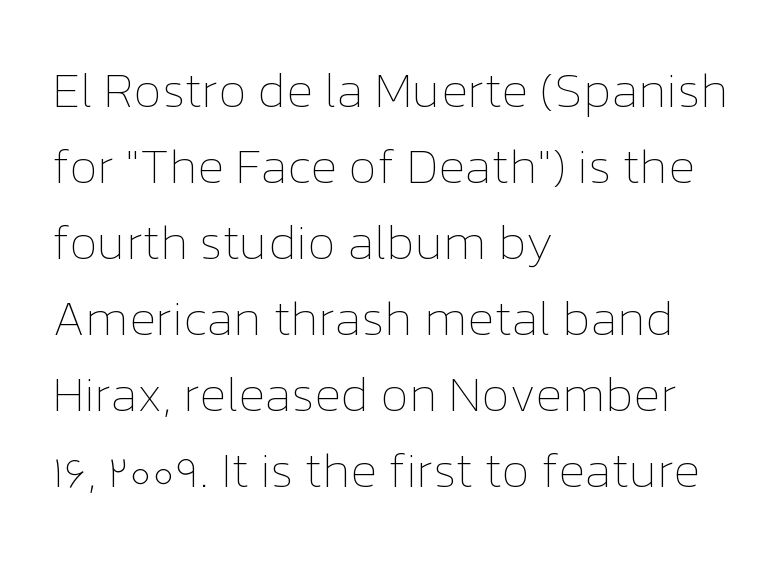
Q: Is the text bold? A: No.
Q: Is the text italic (slanted)? A: No, it is upright.
Q: Is the text underlined? A: No.
Q: How is the paragraph aligned? A: Left-aligned.
Q: Is the spacing between letters normal or unusually wide? A: Normal.
Q: Is the spacing between lines tight, normal or loose? A: Normal.
Q: Width (condensed, normal, or wide)? A: Normal.
Q: Stroke contrast? A: Low.
Q: x-height? A: Medium.
Q: Monospaced? A: No.
